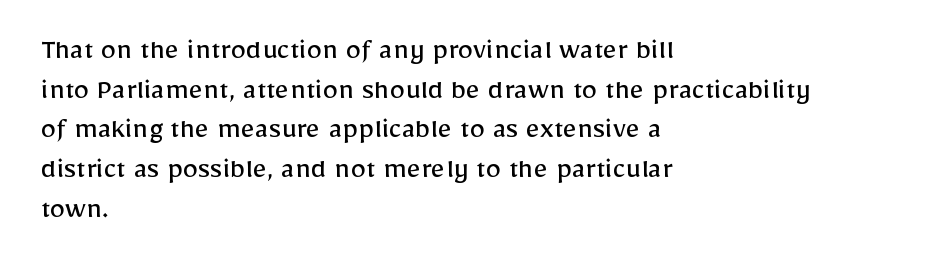
Q: Is the text bold? A: No.
Q: Is the text italic (slanted)? A: No, it is upright.
Q: Is the typeface a serif or a sans-serif typeface? A: Sans-serif.
Q: Is the text underlined? A: No.
Q: How is the paragraph aligned? A: Left-aligned.
Q: Is the spacing between letters normal or unusually wide? A: Normal.
Q: Is the spacing between lines tight, normal or loose? A: Normal.
Q: Width (condensed, normal, or wide)? A: Normal.
Q: Stroke contrast? A: Low.
Q: x-height? A: Medium.
Q: Monospaced? A: No.
